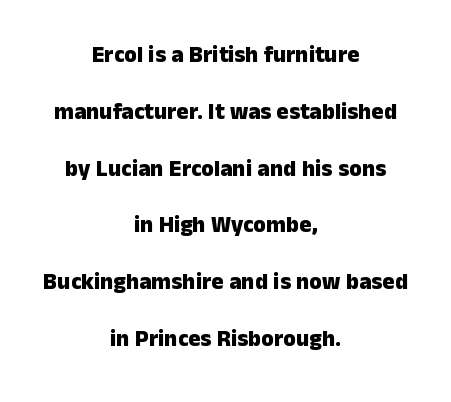
The image shows 23 px bold type, upright; set centered, loose line spacing (2.47x), normal letter spacing, not underlined.
